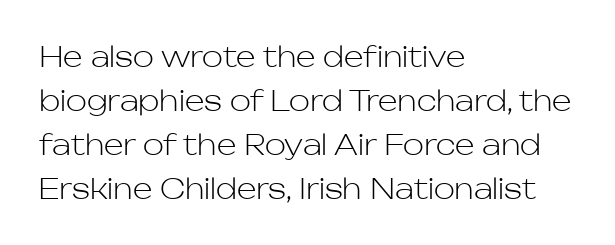
The image shows 28 px light sans-serif type, upright; set left-aligned, normal line spacing (1.57x), normal letter spacing, not underlined; low stroke contrast and a medium x-height.
